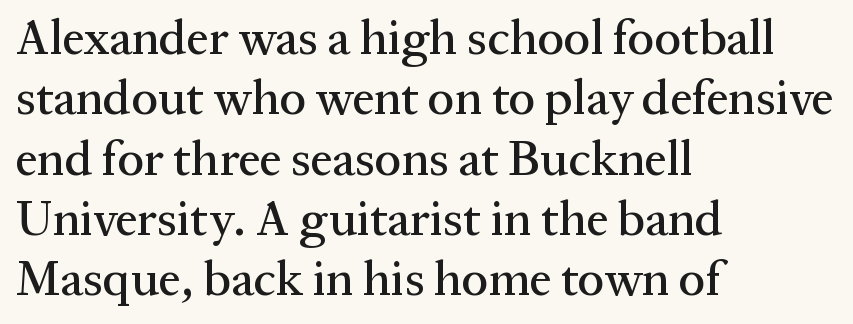
{"serif": "yes", "italic": "no", "width": "normal", "stroke_contrast": "medium", "x_height": "medium", "monospaced": "no", "underline": "no", "align": "left", "line_spacing_ratio": 1.23, "letter_spacing": "normal", "letter_spacing_em": 0.0, "glyph_px": 49}
